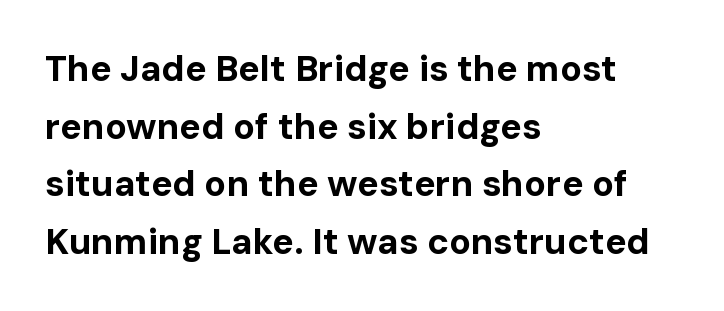
Q: Is the text bold? A: Yes.
Q: Is the text italic (slanted)? A: No, it is upright.
Q: Is the typeface a serif or a sans-serif typeface? A: Sans-serif.
Q: Is the text underlined? A: No.
Q: How is the paragraph aligned? A: Left-aligned.
Q: Is the spacing between letters normal or unusually wide? A: Normal.
Q: Is the spacing between lines tight, normal or loose? A: Normal.
Q: Width (condensed, normal, or wide)? A: Normal.
Q: Stroke contrast? A: Low.
Q: x-height? A: Medium.
Q: Monospaced? A: No.
